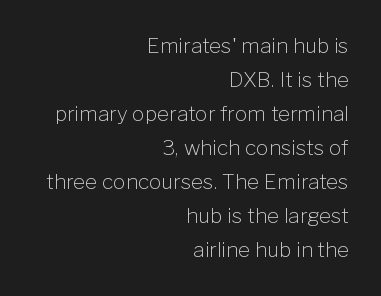
Q: Is the text bold? A: No.
Q: Is the text italic (slanted)? A: No, it is upright.
Q: Is the text underlined? A: No.
Q: How is the paragraph aligned? A: Right-aligned.
Q: Is the spacing between letters normal or unusually wide? A: Normal.
Q: Is the spacing between lines tight, normal or loose? A: Normal.
